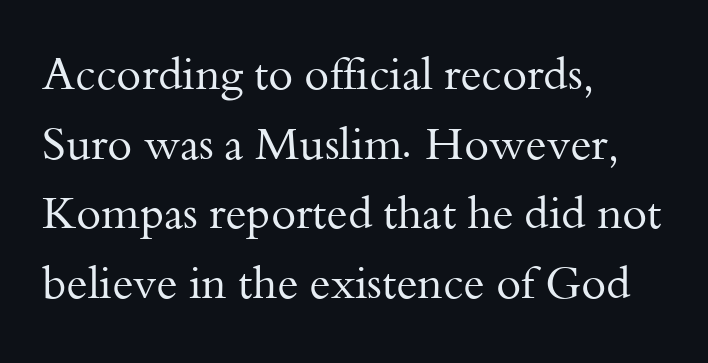
The image shows 45 px regular-weight serif type, upright; set left-aligned, normal line spacing (1.55x), normal letter spacing, not underlined; medium stroke contrast and a small x-height.
